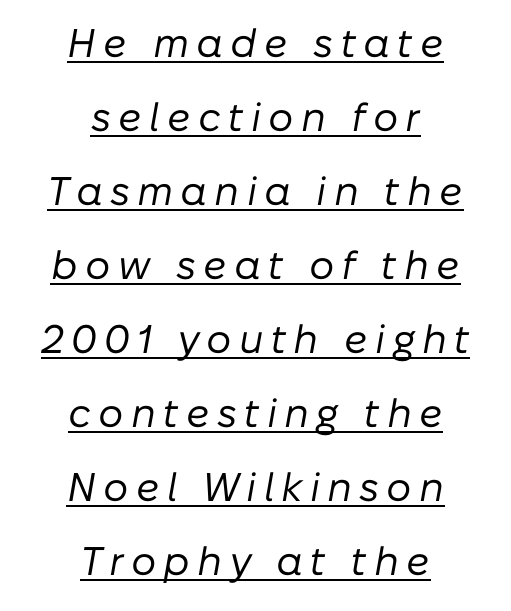
Q: Is the text bold? A: No.
Q: Is the text italic (slanted)? A: Yes, it leans right by about 10 degrees.
Q: Is the text underlined? A: Yes.
Q: How is the paragraph aligned? A: Centered.
Q: Width (condensed, normal, or wide)? A: Normal.
Q: Stroke contrast? A: Low.
Q: x-height? A: Medium.
Q: Monospaced? A: No.
